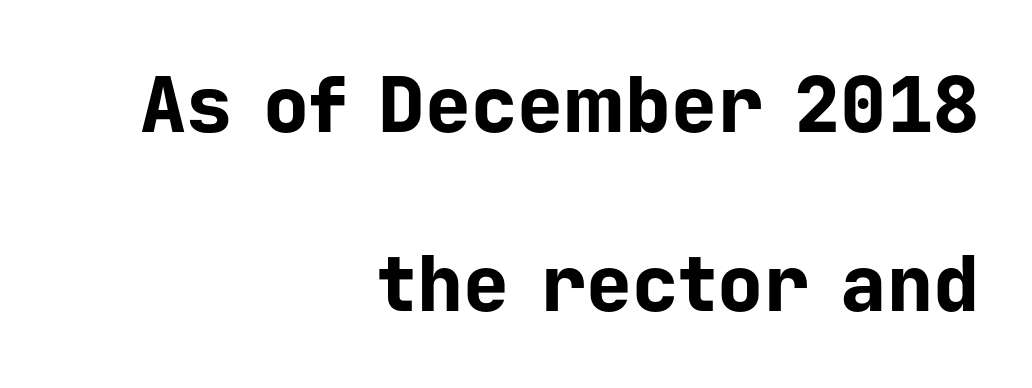
Monospaced: the letters line up in strict vertical columns. Interline gaps are noticeably wide in this sample. The letters stand straight up with perfectly vertical stems. Its strokes are broad and dark, the hallmark of bold type.
